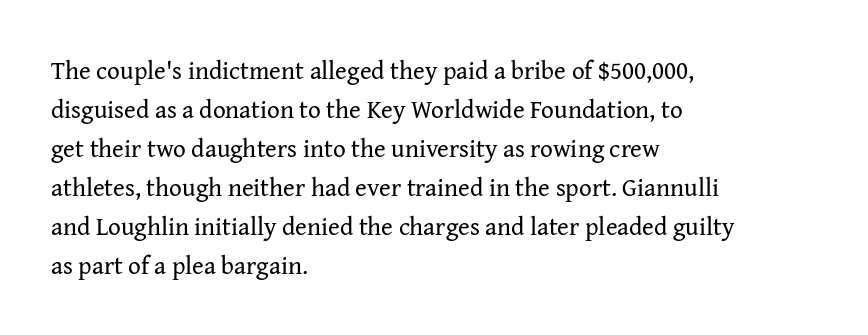
The space between consecutive lines is moderate. In terms of letterspacing, this is plain default setting. This rendering features lettering with no underline. Is the stroke heavy? The answer is a plain regular-or-lighter.
